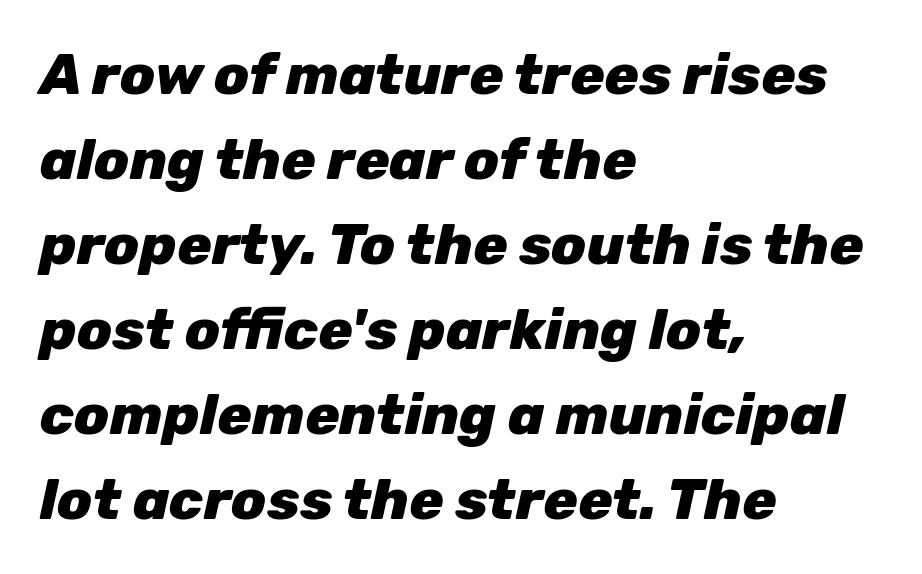
Q: Is the text bold? A: Yes.
Q: Is the text italic (slanted)? A: Yes, it leans right by about 12 degrees.
Q: Is the text underlined? A: No.
Q: How is the paragraph aligned? A: Left-aligned.
Q: Is the spacing between letters normal or unusually wide? A: Normal.
Q: Is the spacing between lines tight, normal or loose? A: Normal.
Q: Width (condensed, normal, or wide)? A: Normal.
Q: Stroke contrast? A: Low.
Q: x-height? A: Medium.
Q: Monospaced? A: No.
